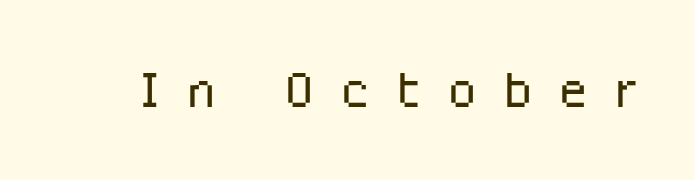
The image shows 69 px light sans-serif type, upright; set unusually wide letter spacing (+0.37 em), not underlined; low stroke contrast and a medium x-height.
